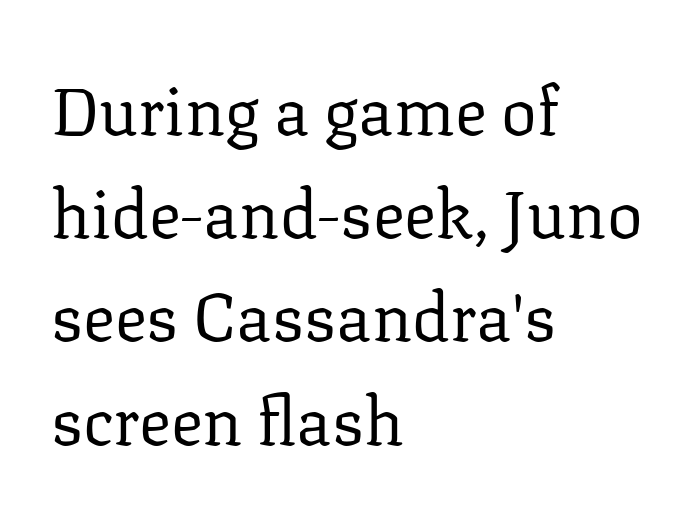
Q: Is the text bold? A: No.
Q: Is the text italic (slanted)? A: No, it is upright.
Q: Is the typeface a serif or a sans-serif typeface? A: Serif.
Q: Is the text underlined? A: No.
Q: How is the paragraph aligned? A: Left-aligned.
Q: Is the spacing between letters normal or unusually wide? A: Normal.
Q: Is the spacing between lines tight, normal or loose? A: Normal.
Q: Width (condensed, normal, or wide)? A: Normal.
Q: Stroke contrast? A: Low.
Q: x-height? A: Medium.
Q: Monospaced? A: No.
